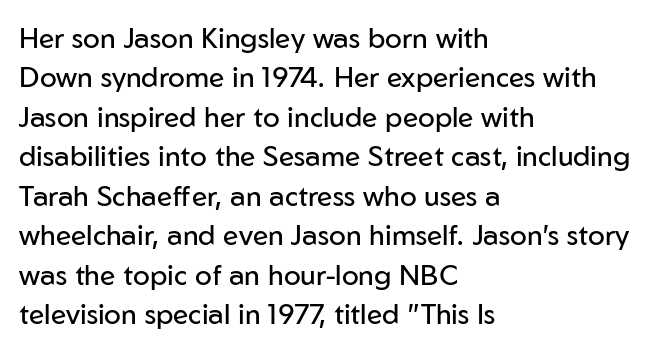
The image shows 28 px regular-weight sans-serif type, upright; set left-aligned, normal line spacing (1.41x), normal letter spacing, not underlined; low stroke contrast and a medium x-height.
